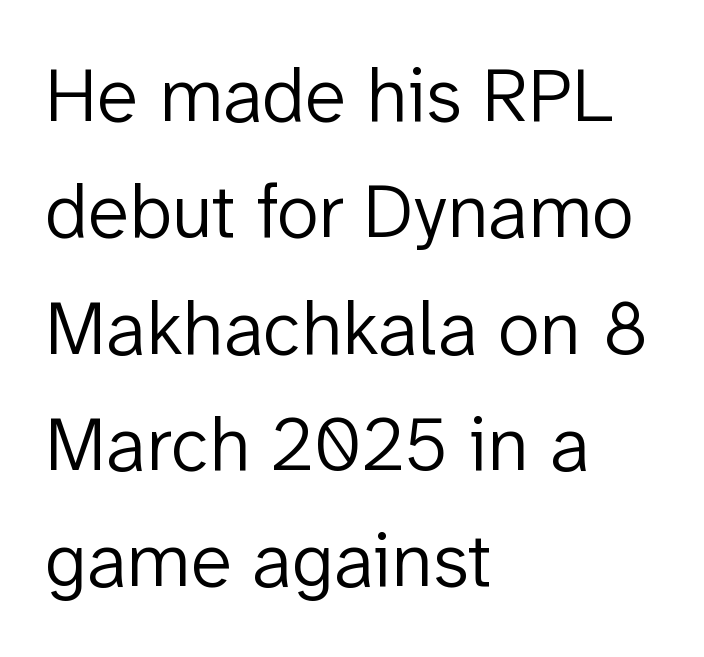
{"serif": "no", "italic": "no", "bold": "no", "weight": "light", "width": "normal", "stroke_contrast": "low", "x_height": "medium", "monospaced": "no", "underline": "no", "align": "left", "line_spacing": "normal", "line_spacing_ratio": 1.51, "letter_spacing": "normal", "letter_spacing_em": 0.0, "glyph_px": 77}
